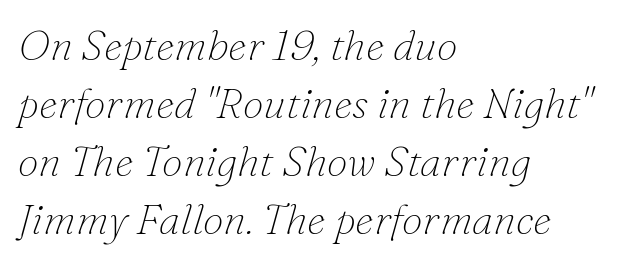
Q: Is the text bold? A: No.
Q: Is the text italic (slanted)? A: Yes, it leans right by about 16 degrees.
Q: Is the typeface a serif or a sans-serif typeface? A: Serif.
Q: Is the text underlined? A: No.
Q: How is the paragraph aligned? A: Left-aligned.
Q: Is the spacing between letters normal or unusually wide? A: Normal.
Q: Is the spacing between lines tight, normal or loose? A: Normal.
Q: Width (condensed, normal, or wide)? A: Normal.
Q: Stroke contrast? A: Low.
Q: x-height? A: Small.
Q: Monospaced? A: No.
